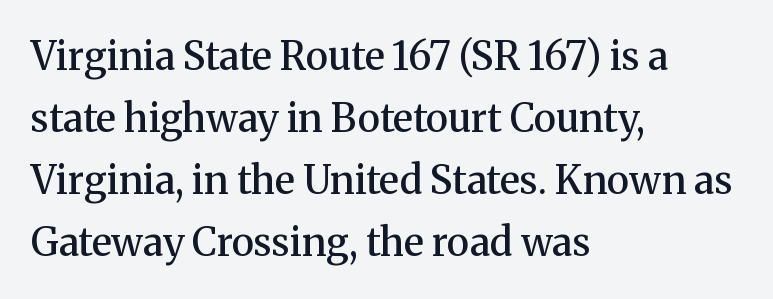
The typesetter chose a ragged-right arrangement here. The words here are not underlined. Vertical spacing — default. Regarding serifs, this sample has them. Each glyph is drawn with semibold strokes, heavier than normal yet not fully bold. The type is set solid horizontally, with unmodified tracking.
